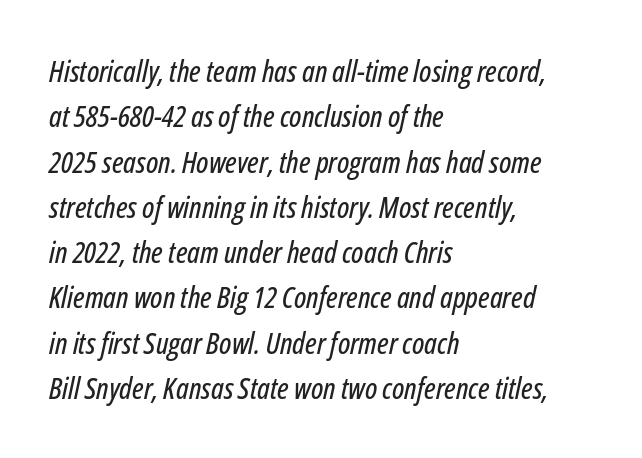
No extra tracking has been applied to these lines. Notice how descenders clear the ascenders below comfortably — that's standard leading. Typeset ragged right — the left edge is the straight one. Honestly, there is no underline to notice here at all. The passage shown is typed in a proportional face where columns would drift. Would a proofreader flag this as italicized? Yes.
